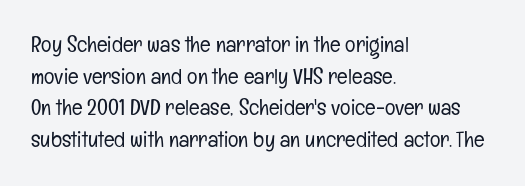
Ordinary non-slanted type is in use. Whoever set this chose a conventional vertical rhythm. Nothing unusual about the tracking: characters are spaced as the font intends. Every row of glyphs begins at an identical x-position on the left.
